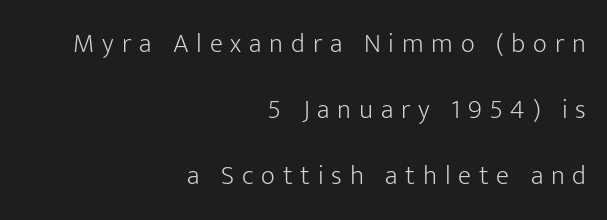
Q: Is the text bold? A: No.
Q: Is the text italic (slanted)? A: No, it is upright.
Q: Is the text underlined? A: No.
Q: How is the paragraph aligned? A: Right-aligned.
Q: Is the spacing between letters normal or unusually wide? A: Unusually wide.
Q: Is the spacing between lines tight, normal or loose? A: Loose.
